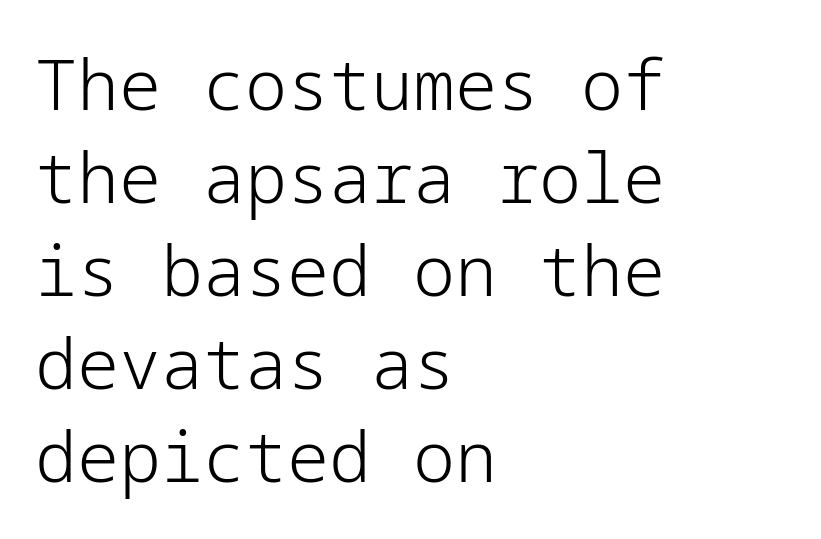
Q: Is the text bold? A: No.
Q: Is the text italic (slanted)? A: No, it is upright.
Q: Is the typeface a serif or a sans-serif typeface? A: Sans-serif.
Q: Is the text underlined? A: No.
Q: How is the paragraph aligned? A: Left-aligned.
Q: Is the spacing between letters normal or unusually wide? A: Normal.
Q: Is the spacing between lines tight, normal or loose? A: Normal.
Q: Width (condensed, normal, or wide)? A: Normal.
Q: Stroke contrast? A: Low.
Q: x-height? A: Medium.
